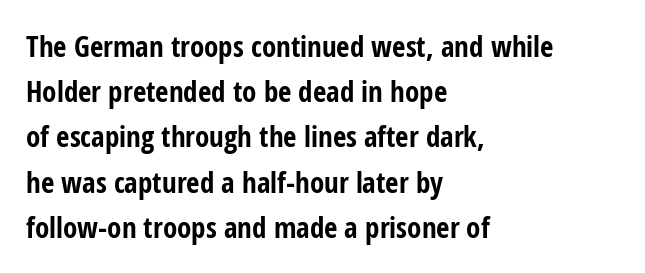
The image shows 29 px bold, condensed sans-serif type, upright; set left-aligned, normal line spacing (1.56x), normal letter spacing, not underlined; low stroke contrast and a medium x-height.
